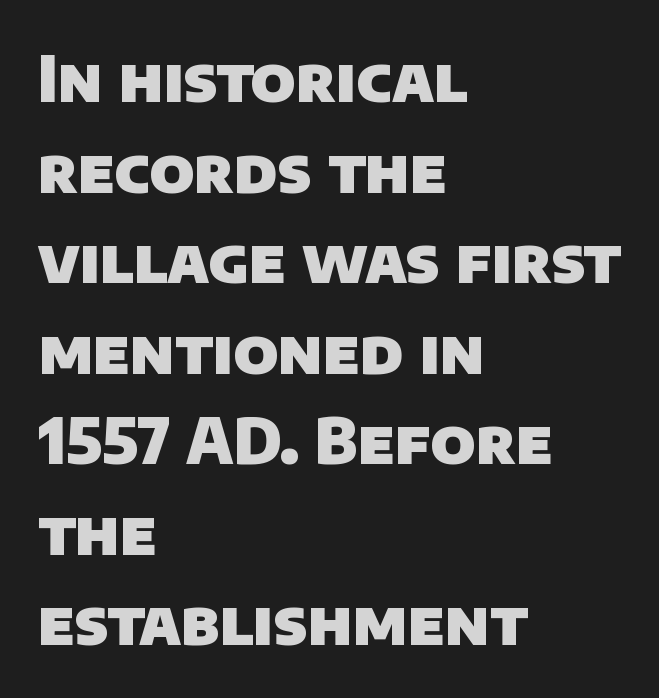
{"serif": "no", "bold": "yes", "weight": "heavy", "width": "normal", "stroke_contrast": "low", "x_height": "large", "monospaced": "no", "underline": "no", "align": "left", "line_spacing": "normal", "line_spacing_ratio": 1.46, "letter_spacing": "normal", "letter_spacing_em": 0.0, "glyph_px": 62}
